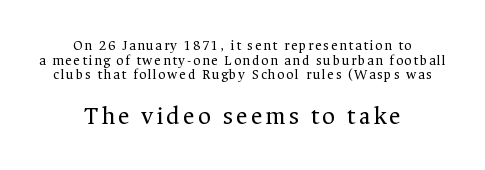
Notice how descenders almost collide with the ascenders below — that's tight leading. Which of the two is more prominent by size? The second, at the bottom. The letterforms sit at book weight or below. This sample is center-justified, so both line endings float freely. This sample uses an upright cut, with every glyph sitting square on the baseline. Only glyphs here, with clear space below each row.
